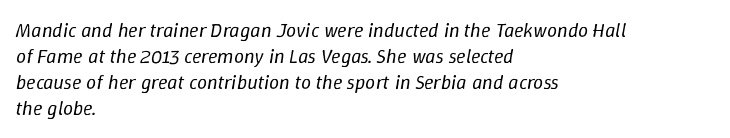
The image shows 20 px text type, italic (leaning right); set left-aligned, normal line spacing (1.3x), normal letter spacing, not underlined.
